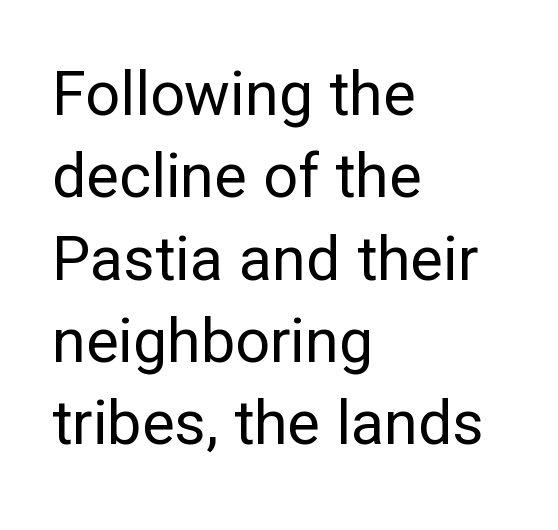
Q: Is the text bold? A: No.
Q: Is the text italic (slanted)? A: No, it is upright.
Q: Is the typeface a serif or a sans-serif typeface? A: Sans-serif.
Q: Is the text underlined? A: No.
Q: How is the paragraph aligned? A: Left-aligned.
Q: Is the spacing between letters normal or unusually wide? A: Normal.
Q: Is the spacing between lines tight, normal or loose? A: Normal.
Q: Width (condensed, normal, or wide)? A: Normal.
Q: Stroke contrast? A: Low.
Q: x-height? A: Medium.
Q: Monospaced? A: No.
